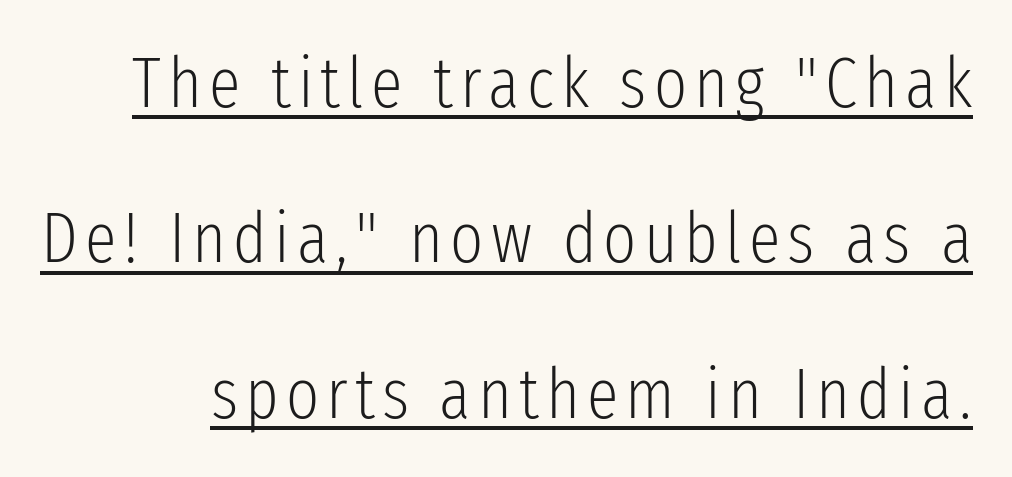
Compared with a typical body face, this is equally light or lighter still. Leading: increased. Think of a printed novel: that variable character pitch is what you see here. Designer's note — italics off, roman on. Look at the bottom of the vertical strokes: they stop flat, with no serifs.
